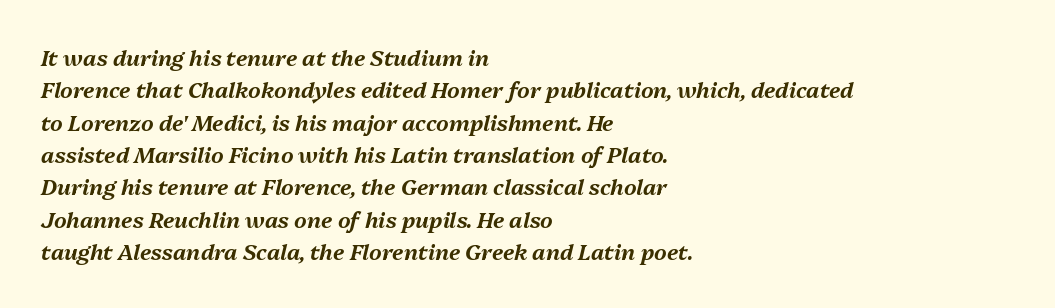
{"italic": "yes", "lean": "right", "slant_degrees": 13, "underline": "no", "align": "left", "line_spacing": "normal", "line_spacing_ratio": 1.47, "letter_spacing": "normal", "letter_spacing_em": 0.0, "glyph_px": 22}
